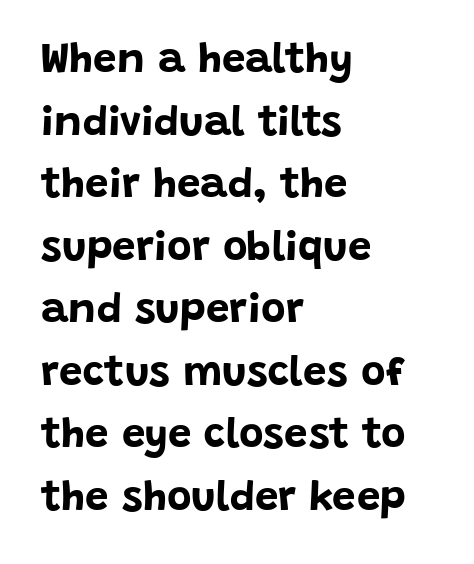
Q: Is the text bold? A: Yes.
Q: Is the text italic (slanted)? A: No, it is upright.
Q: Is the typeface a serif or a sans-serif typeface? A: Sans-serif.
Q: Is the text underlined? A: No.
Q: How is the paragraph aligned? A: Left-aligned.
Q: Is the spacing between letters normal or unusually wide? A: Normal.
Q: Is the spacing between lines tight, normal or loose? A: Normal.
Q: Width (condensed, normal, or wide)? A: Normal.
Q: Stroke contrast? A: Low.
Q: x-height? A: Large.
Q: Monospaced? A: No.
